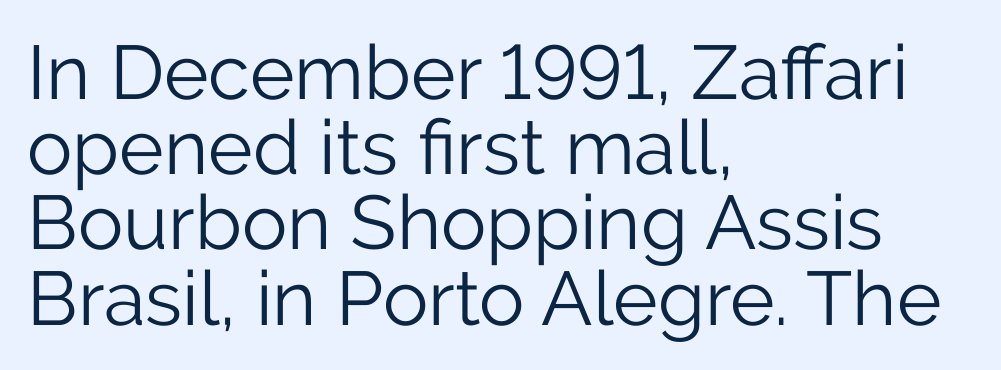
{"serif": "no", "italic": "no", "bold": "no", "weight": "light", "width": "normal", "stroke_contrast": "low", "x_height": "medium", "monospaced": "no", "underline": "no", "align": "left", "line_spacing": "tight", "line_spacing_ratio": 0.99, "letter_spacing": "normal", "letter_spacing_em": 0.0, "glyph_px": 76}
